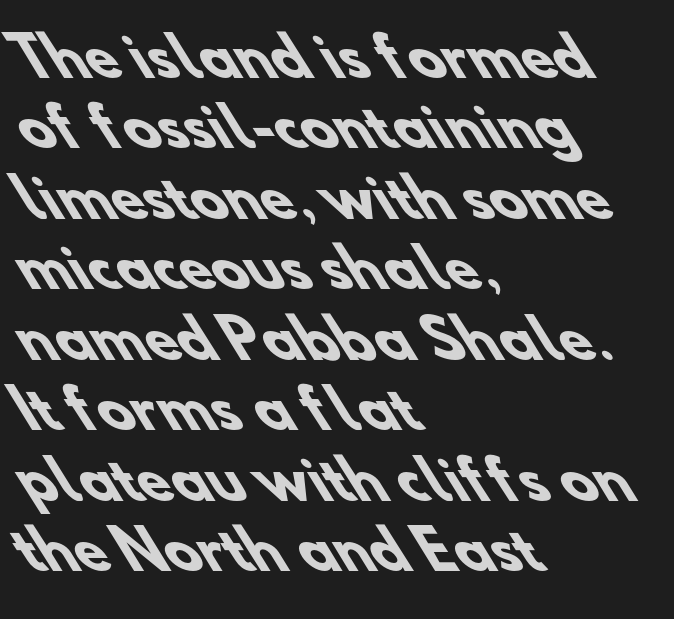
Q: Is the text bold? A: Yes.
Q: Is the typeface a serif or a sans-serif typeface? A: Sans-serif.
Q: Is the text underlined? A: No.
Q: How is the paragraph aligned? A: Left-aligned.
Q: Is the spacing between letters normal or unusually wide? A: Normal.
Q: Is the spacing between lines tight, normal or loose? A: Normal.
Q: Width (condensed, normal, or wide)? A: Normal.
Q: Stroke contrast? A: Low.
Q: x-height? A: Small.
Q: Monospaced? A: No.
